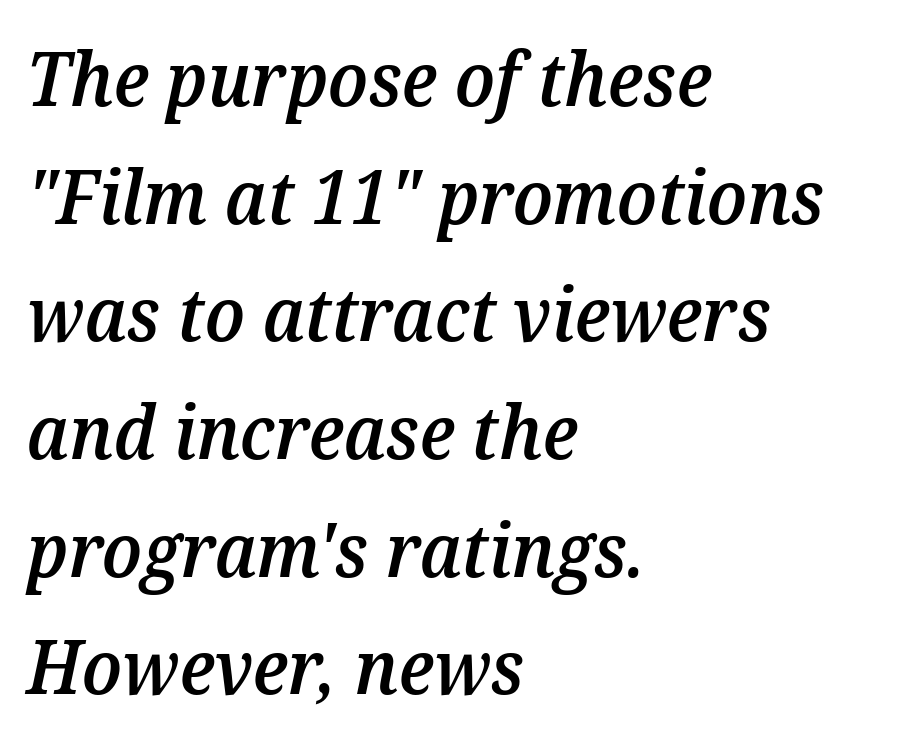
The image shows 74 px semibold type, italic (leaning right); set left-aligned, normal line spacing (1.59x), normal letter spacing, not underlined; medium stroke contrast and a medium x-height.
